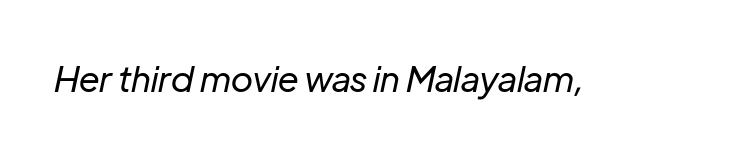
Q: Is the text bold? A: No.
Q: Is the text italic (slanted)? A: Yes, it leans right by about 12 degrees.
Q: Is the text underlined? A: No.
Q: Is the spacing between letters normal or unusually wide? A: Normal.
Q: Width (condensed, normal, or wide)? A: Normal.
Q: Stroke contrast? A: Low.
Q: x-height? A: Medium.
Q: Monospaced? A: No.
